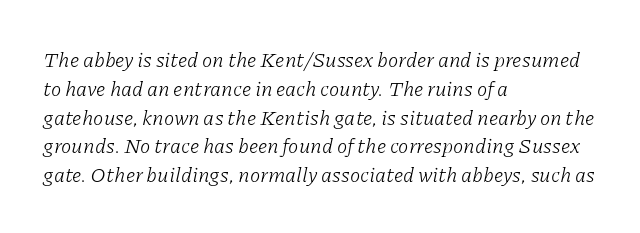
{"italic": "yes", "lean": "right", "slant_degrees": 11, "bold": "no", "underline": "no", "align": "left", "line_spacing": "normal", "line_spacing_ratio": 1.37, "letter_spacing": "normal", "letter_spacing_em": 0.0, "glyph_px": 21}
